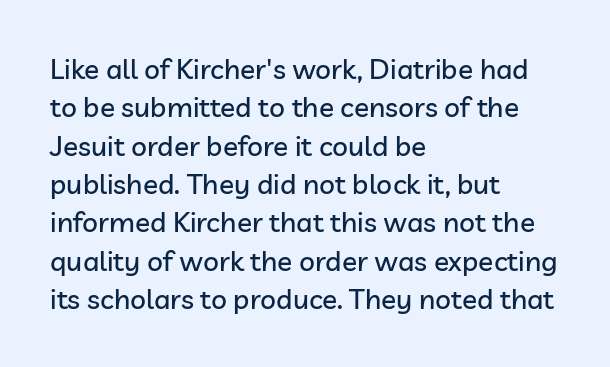
{"serif": "no", "italic": "no", "width": "normal", "stroke_contrast": "low", "x_height": "medium", "monospaced": "no", "underline": "no", "align": "left", "line_spacing": "normal", "line_spacing_ratio": 1.37, "letter_spacing": "normal", "letter_spacing_em": 0.0, "glyph_px": 28}
